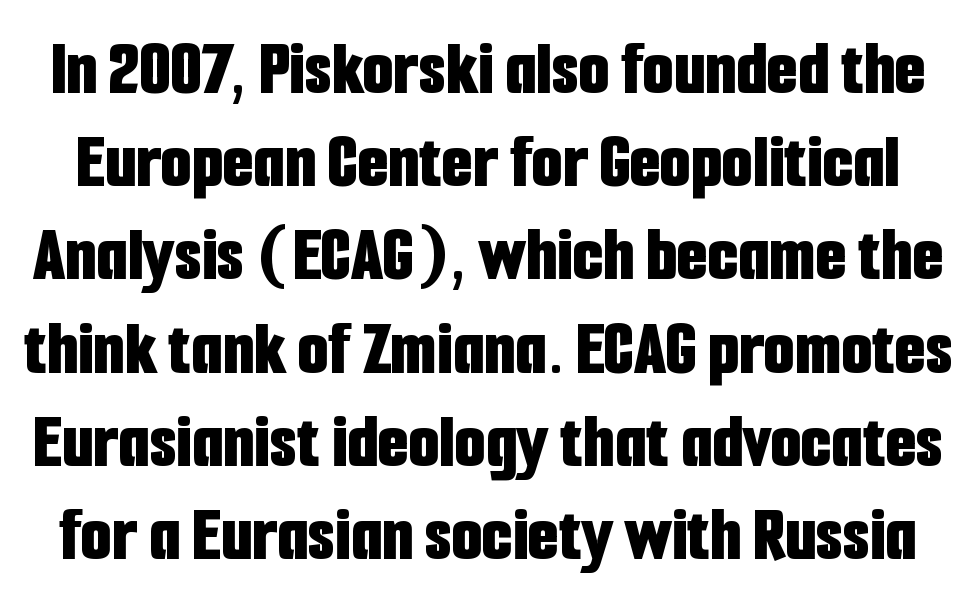
Honestly, there is no underline to notice here at all. Summary of weight: heavy, a full bold. Words appear dense and cohesive because spacing is normal. This sample uses an upright cut, with every glyph sitting square on the baseline. The passage shown is typeset with a sans-serif family. Proportional: the letters do not fall into vertical columns.
